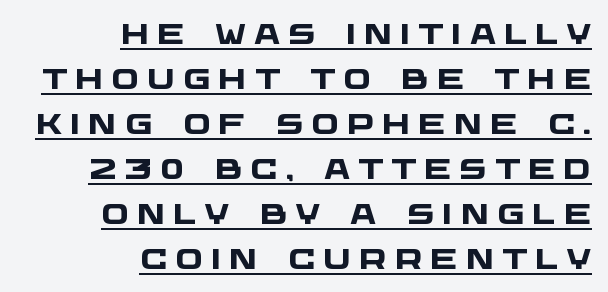
{"serif": "no", "bold": "yes", "weight": "heavy", "width": "wide", "stroke_contrast": "low", "x_height": "large", "monospaced": "no", "underline": "yes", "align": "right", "line_spacing": "normal", "line_spacing_ratio": 1.55, "letter_spacing": "wide", "letter_spacing_em": 0.28, "glyph_px": 29}
